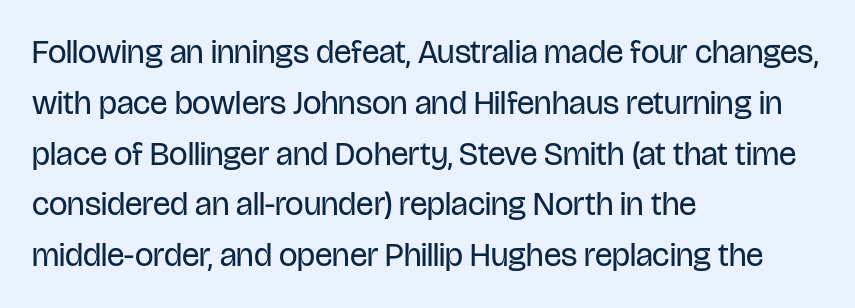
Q: Is the text bold? A: No.
Q: Is the text italic (slanted)? A: No, it is upright.
Q: Is the typeface a serif or a sans-serif typeface? A: Sans-serif.
Q: Is the text underlined? A: No.
Q: How is the paragraph aligned? A: Left-aligned.
Q: Is the spacing between letters normal or unusually wide? A: Normal.
Q: Is the spacing between lines tight, normal or loose? A: Normal.
Q: Width (condensed, normal, or wide)? A: Condensed.
Q: Stroke contrast? A: Low.
Q: x-height? A: Large.
Q: Monospaced? A: No.
